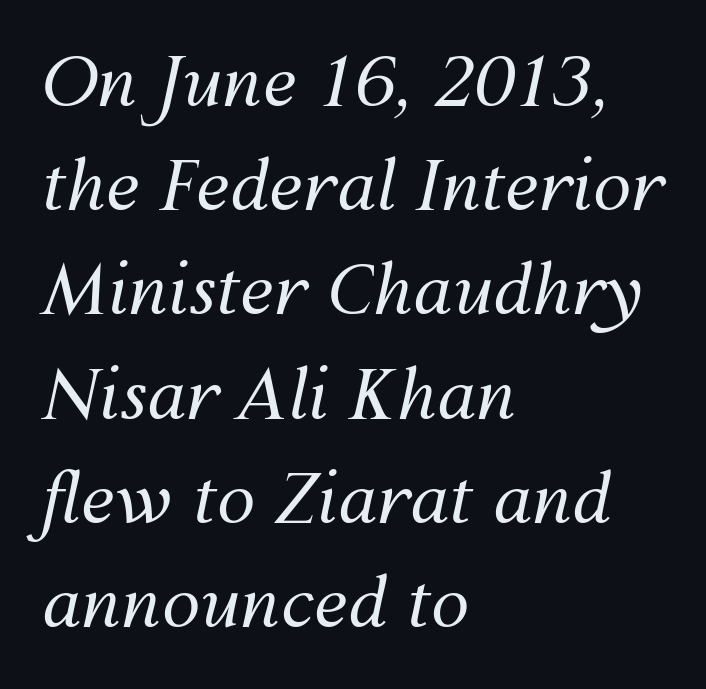
Q: Is the text bold? A: No.
Q: Is the text italic (slanted)? A: Yes, it leans right by about 12 degrees.
Q: Is the text underlined? A: No.
Q: How is the paragraph aligned? A: Left-aligned.
Q: Is the spacing between letters normal or unusually wide? A: Normal.
Q: Is the spacing between lines tight, normal or loose? A: Normal.
Q: Width (condensed, normal, or wide)? A: Normal.
Q: Stroke contrast? A: Medium.
Q: x-height? A: Medium.
Q: Monospaced? A: No.
